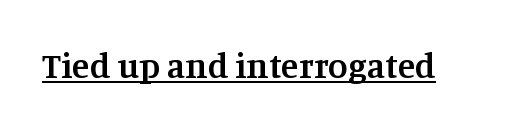
{"serif": "yes", "italic": "no", "bold": "semi", "weight": "semibold", "width": "normal", "stroke_contrast": "medium", "x_height": "large", "monospaced": "no", "underline": "yes", "letter_spacing": "normal", "letter_spacing_em": 0.0, "glyph_px": 36}
